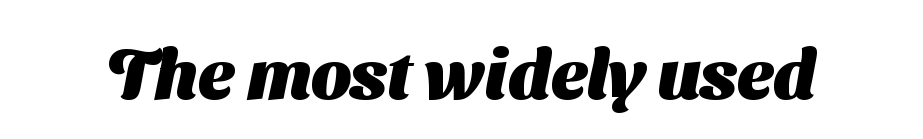
The image shows 70 px heavy sans-serif type; set normal letter spacing, not underlined; medium stroke contrast and a medium x-height.
